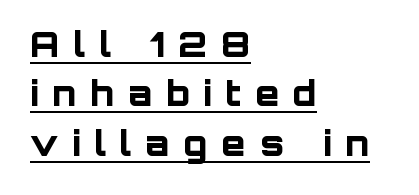
{"serif": "no", "italic": "no", "bold": "yes", "weight": "bold", "width": "normal", "stroke_contrast": "low", "x_height": "large", "monospaced": "no", "underline": "yes", "align": "left", "line_spacing": "normal", "line_spacing_ratio": 1.41, "letter_spacing": "wide", "letter_spacing_em": 0.4, "glyph_px": 35}
